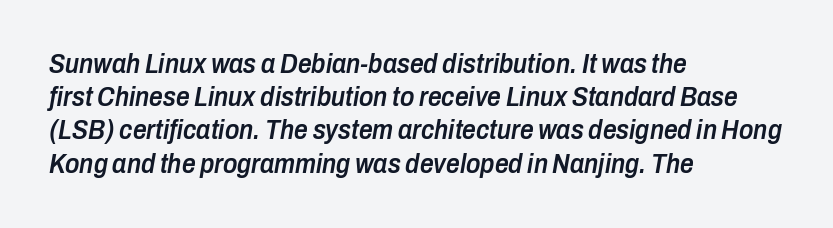
The image shows 27 px text type, italic (leaning right); set left-aligned, line spacing 1.23x, normal letter spacing, not underlined.
